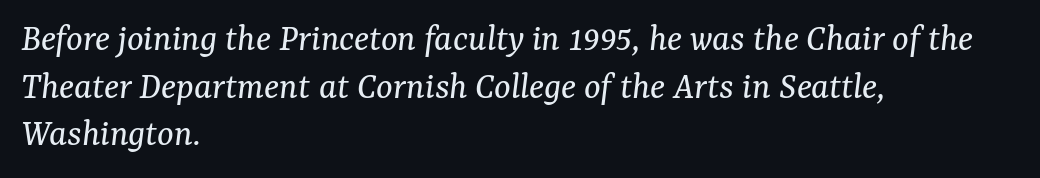
Is this a heavy cut? Hardly; it is regular or lighter. Inter-character spacing is left at the font's built-in metrics. The setting favours the left margin, as ordinary paragraphs usually do. This sample has the flowing, uneven cadence of proportional lettering.
